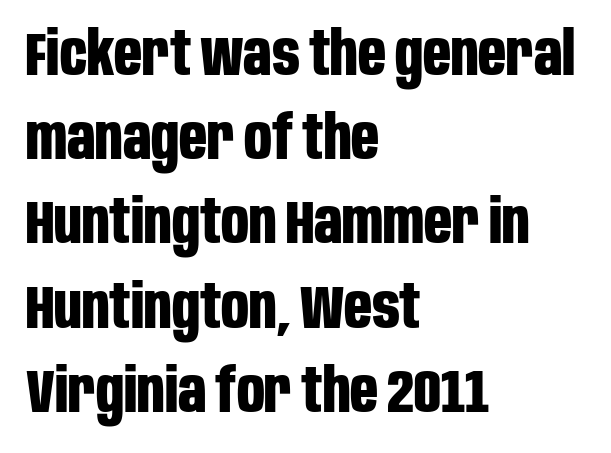
Q: Is the text bold? A: Yes.
Q: Is the text italic (slanted)? A: No, it is upright.
Q: Is the typeface a serif or a sans-serif typeface? A: Sans-serif.
Q: Is the text underlined? A: No.
Q: How is the paragraph aligned? A: Left-aligned.
Q: Is the spacing between letters normal or unusually wide? A: Normal.
Q: Is the spacing between lines tight, normal or loose? A: Normal.
Q: Width (condensed, normal, or wide)? A: Condensed.
Q: Stroke contrast? A: Low.
Q: x-height? A: Large.
Q: Monospaced? A: No.
